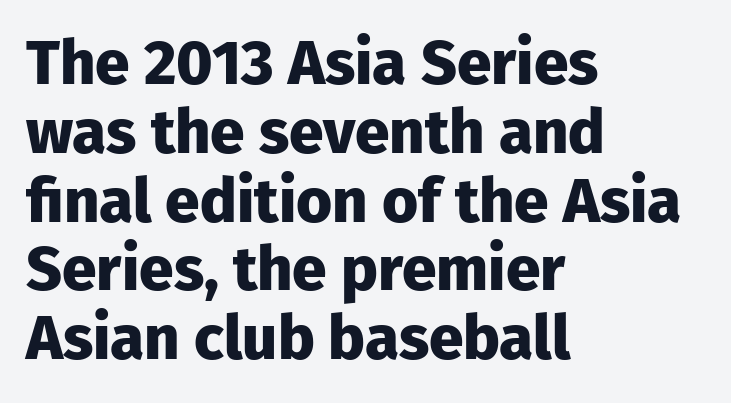
{"serif": "no", "italic": "no", "bold": "yes", "weight": "heavy", "width": "normal", "stroke_contrast": "low", "x_height": "medium", "monospaced": "no", "underline": "no", "align": "left", "line_spacing": "tight", "line_spacing_ratio": 1.11, "letter_spacing": "normal", "letter_spacing_em": 0.0, "glyph_px": 62}
